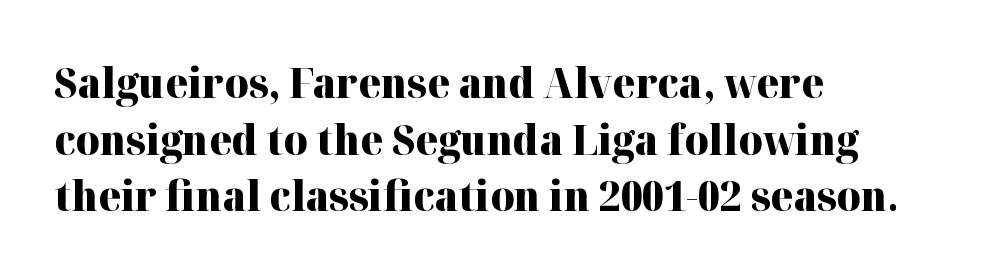
Typographic density is high because the face is bold. Here the glyphs are tracked normally, forming tight word shapes. Typographically, this falls in the serif category. The face used here is proportionally spaced, like ordinary book or web type. Beneath every word, the page is bare.
